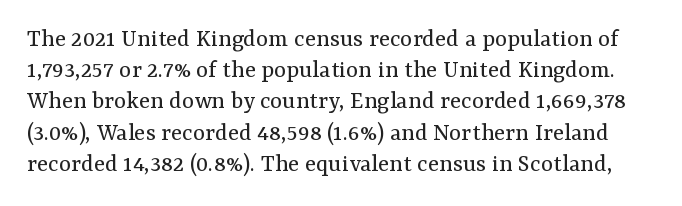
Underlining? Definitely not there. The typeface has the unassuming heft of standard copy or less. The letters sit at their default tracking, neither squeezed nor spread. A typesetter would mark this as roman, not italic.
